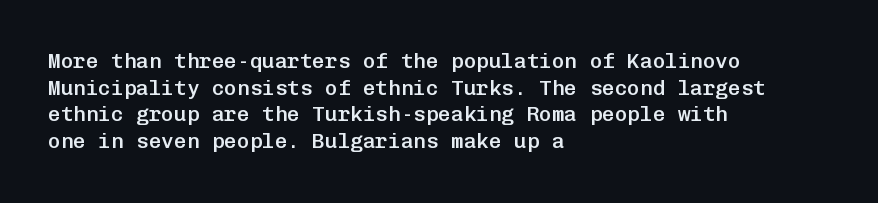
The image shows 21 px text type, upright; set left-aligned, normal line spacing (1.27x), normal letter spacing, not underlined.
